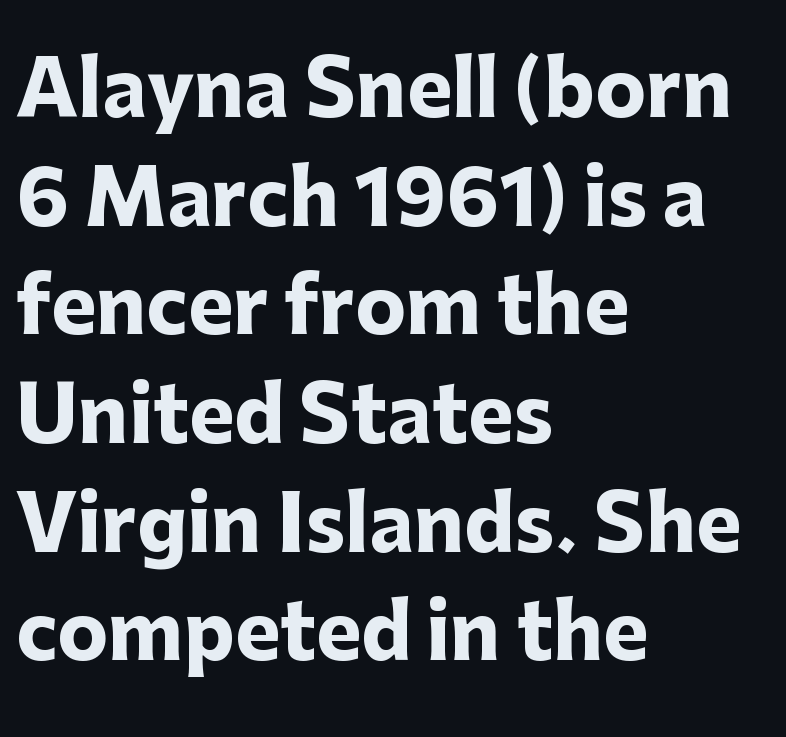
The image shows 76 px heavy sans-serif type, upright; set left-aligned, normal line spacing (1.43x), normal letter spacing, not underlined; low stroke contrast and a medium x-height.
